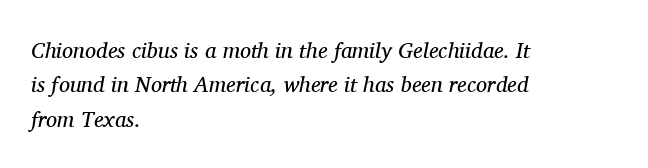
The axis of the letterforms is tilted away from vertical. This reads as an unemphasized weight, regular at the heaviest. Default kerning and tracking; the words read as compact shapes. In CSS terms this would be text-align: left. The space beneath each line is pristine and unruled.
